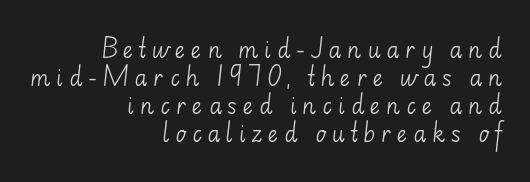
Q: Is the text bold? A: No.
Q: Is the text italic (slanted)? A: Yes.
Q: Is the text underlined? A: No.
Q: How is the paragraph aligned? A: Right-aligned.
Q: Is the spacing between letters normal or unusually wide? A: Unusually wide.
Q: Is the spacing between lines tight, normal or loose? A: Normal.
